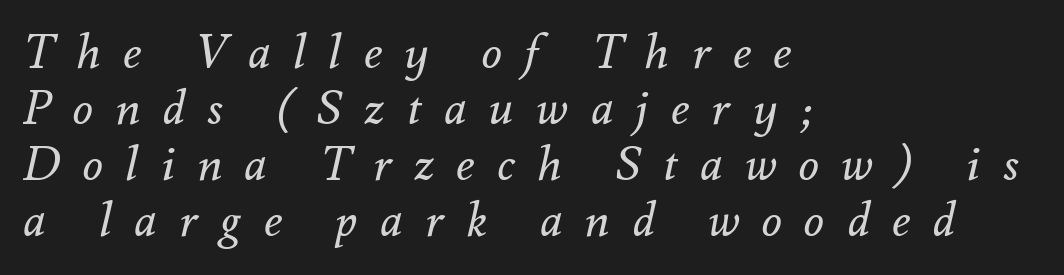
The image shows 47 px regular-weight type, italic (leaning right); set left-aligned, line spacing 1.19x, unusually wide letter spacing (+0.48 em), not underlined; medium stroke contrast and a small x-height.
